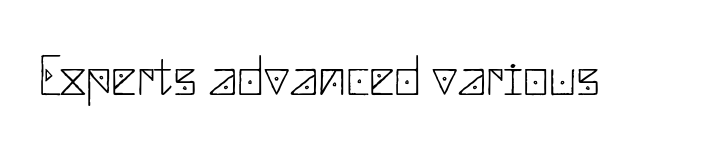
Any mark beneath the type? The region is blank. Stroke mass is kept to a normal reading level or below. Compared with typical body copy, the letter spacing here is the same. A typesetter would mark this as roman, not italic. Classification — sans serif.
